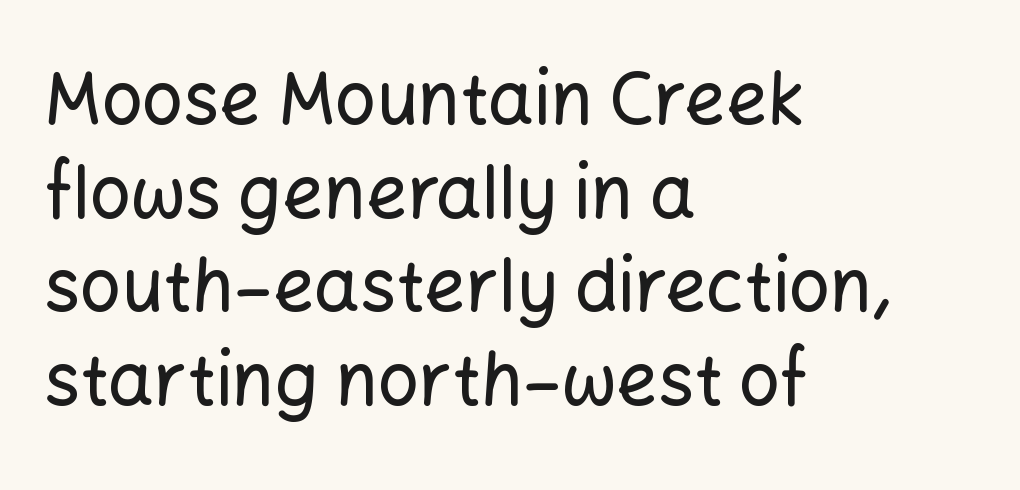
Reading down the column, the eye jumps a familiar distance to each next line. If you drew a ruler down the left edge, every line would touch it. Just letters on the line, the space beneath them empty. Is this a fixed-width face? No — the glyphs have proportional, varying widths.
